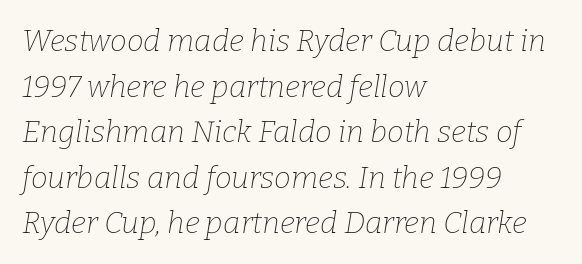
Q: Is the text bold? A: No.
Q: Is the text italic (slanted)? A: Yes, it leans right by about 9 degrees.
Q: Is the typeface a serif or a sans-serif typeface? A: Serif.
Q: Is the text underlined? A: No.
Q: How is the paragraph aligned? A: Left-aligned.
Q: Is the spacing between letters normal or unusually wide? A: Normal.
Q: Is the spacing between lines tight, normal or loose? A: Normal.
Q: Width (condensed, normal, or wide)? A: Normal.
Q: Stroke contrast? A: Low.
Q: x-height? A: Medium.
Q: Monospaced? A: No.
